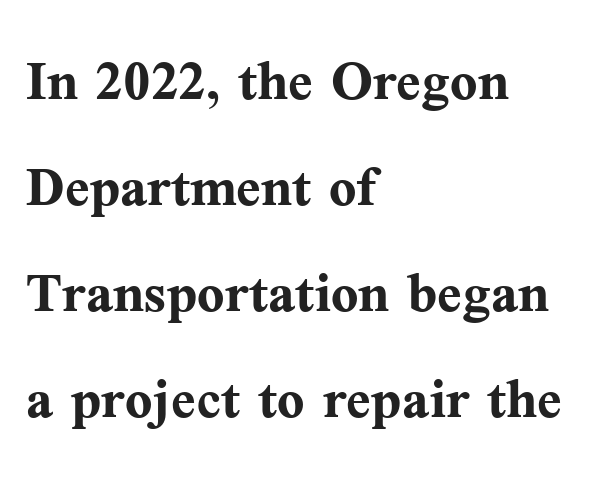
{"serif": "yes", "italic": "no", "bold": "yes", "weight": "semibold", "width": "normal", "stroke_contrast": "medium", "x_height": "medium", "monospaced": "no", "underline": "no", "align": "left", "line_spacing": "normal", "line_spacing_ratio": 1.47, "letter_spacing": "normal", "letter_spacing_em": 0.0, "glyph_px": 72}
